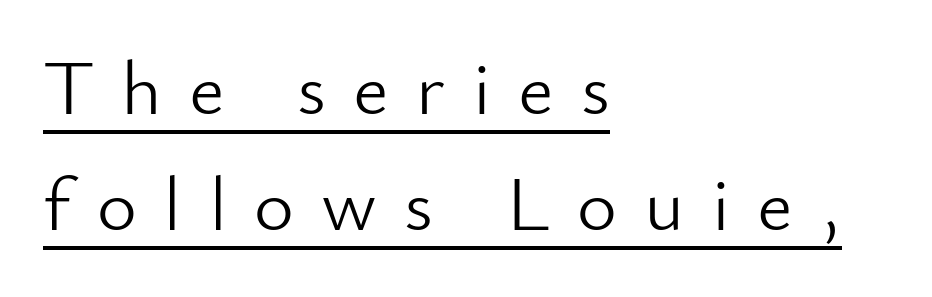
Q: Is the text bold? A: No.
Q: Is the text italic (slanted)? A: No, it is upright.
Q: Is the typeface a serif or a sans-serif typeface? A: Sans-serif.
Q: Is the text underlined? A: Yes.
Q: How is the paragraph aligned? A: Left-aligned.
Q: Is the spacing between letters normal or unusually wide? A: Unusually wide.
Q: Is the spacing between lines tight, normal or loose? A: Normal.
Q: Width (condensed, normal, or wide)? A: Normal.
Q: Stroke contrast? A: Low.
Q: x-height? A: Small.
Q: Monospaced? A: No.
